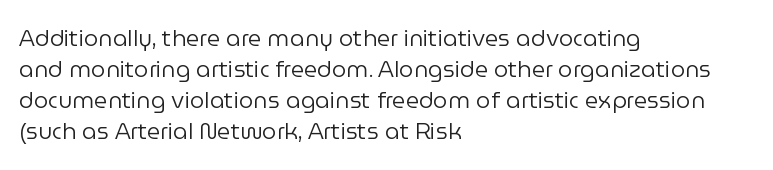
The image shows 23 px text type, upright; set left-aligned, normal line spacing (1.35x), normal letter spacing, not underlined.
